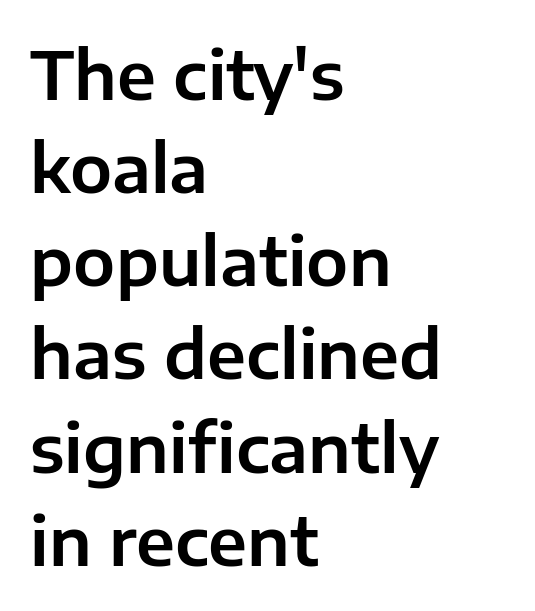
The image shows 67 px sans-serif type, upright; set left-aligned, normal line spacing (1.39x), normal letter spacing, not underlined; low stroke contrast and a medium x-height.
